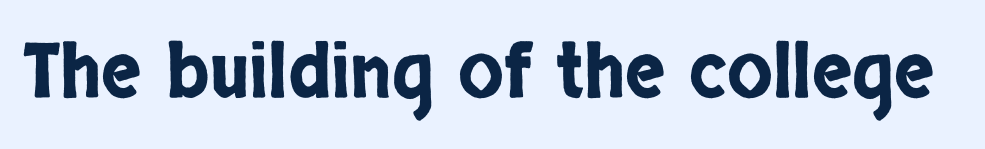
Q: Is the text italic (slanted)? A: No, it is upright.
Q: Is the typeface a serif or a sans-serif typeface? A: Sans-serif.
Q: Is the text underlined? A: No.
Q: Is the spacing between letters normal or unusually wide? A: Normal.
Q: Width (condensed, normal, or wide)? A: Condensed.
Q: Stroke contrast? A: Low.
Q: x-height? A: Large.
Q: Monospaced? A: No.
